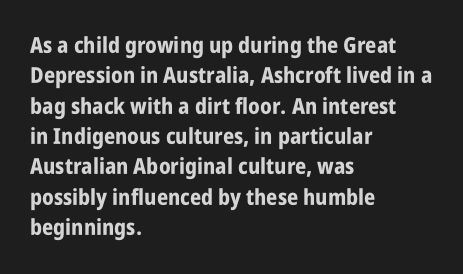
{"italic": "no", "bold": "yes", "underline": "no", "align": "left", "line_spacing": "normal", "line_spacing_ratio": 1.38, "letter_spacing": "normal", "letter_spacing_em": 0.0, "glyph_px": 22}
